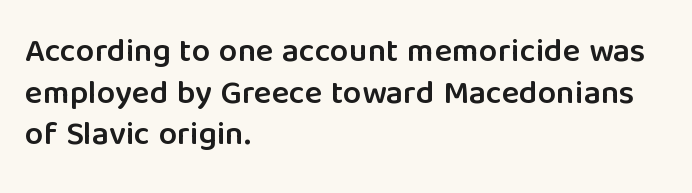
Characters remain perfectly vertical along every line. Inter-character spacing is left at the font's built-in metrics. Regarding leading, the lines here are spaced in the standard way. To sum up the face: it is a sans, with no serifs. Looks like regular typesetting: each glyph gets only the width it needs.
